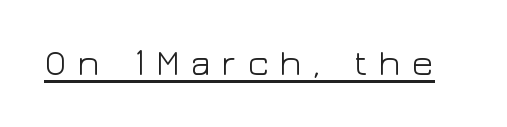
The image shows 37 px light, wide sans-serif type, upright; set unusually wide letter spacing (+0.27 em), underlined; low stroke contrast and a medium x-height.
